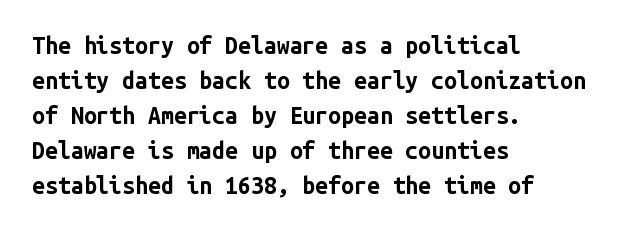
Q: Is the text bold? A: Yes.
Q: Is the text italic (slanted)? A: No, it is upright.
Q: Is the text underlined? A: No.
Q: How is the paragraph aligned? A: Left-aligned.
Q: Is the spacing between letters normal or unusually wide? A: Normal.
Q: Is the spacing between lines tight, normal or loose? A: Normal.
